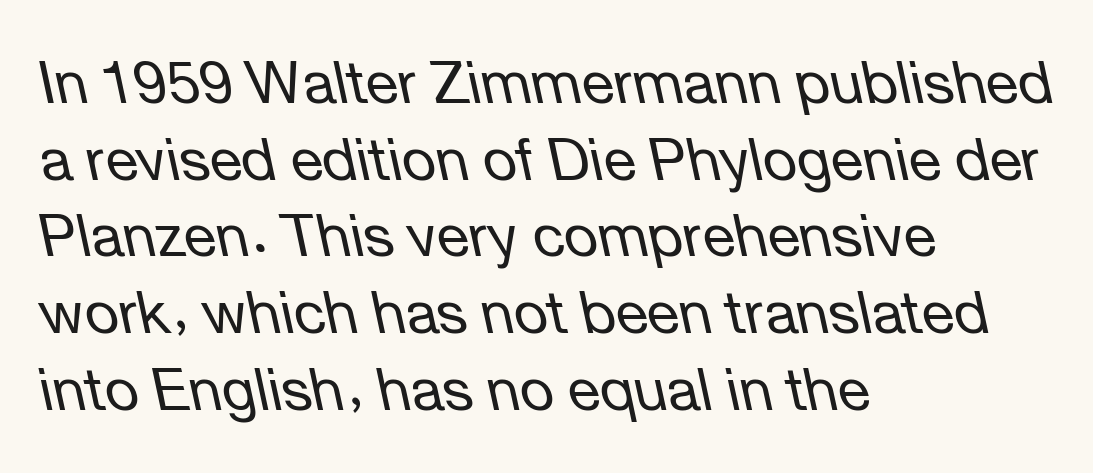
The image shows 59 px regular-weight type, italic (leaning left); set left-aligned, normal line spacing (1.3x), normal letter spacing, not underlined; low stroke contrast and a medium x-height.
